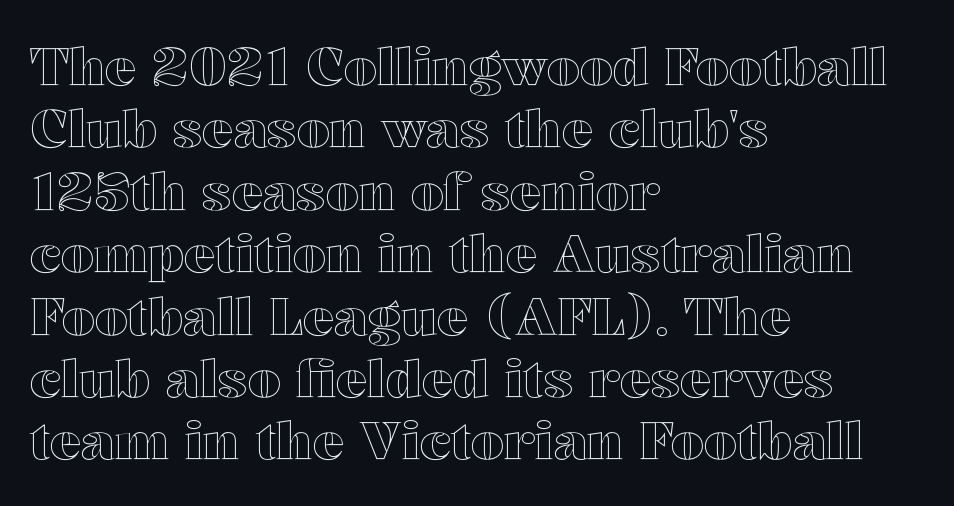
The image shows 52 px wide type, upright; set left-aligned, line spacing 1.2x, normal letter spacing, not underlined; a medium x-height.
